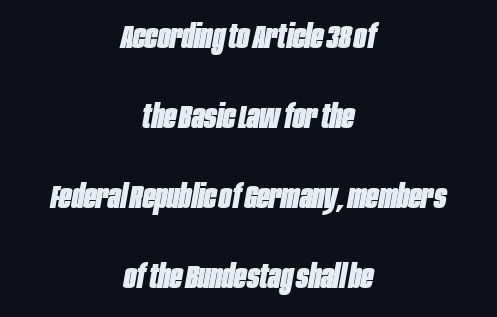
{"italic": "yes", "lean": "right", "slant_degrees": 10, "bold": "yes", "weight": "heavy", "width": "condensed", "stroke_contrast": "low", "x_height": "large", "monospaced": "no", "underline": "no", "align": "center", "line_spacing": "loose", "line_spacing_ratio": 2.42, "letter_spacing": "normal", "letter_spacing_em": 0.0, "glyph_px": 33}
